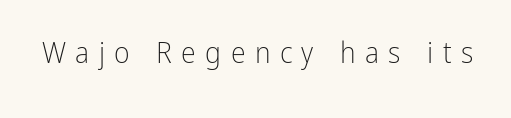
The image shows 30 px light, condensed sans-serif type, upright; set unusually wide letter spacing (+0.31 em), not underlined; low stroke contrast and a medium x-height.
